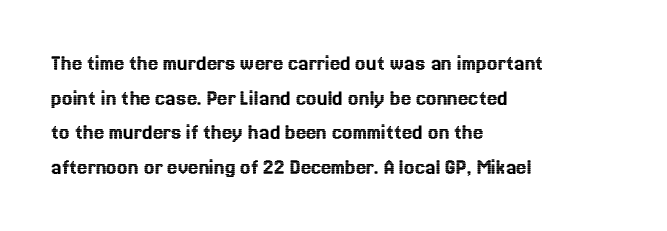
Q: Is the text italic (slanted)? A: No, it is upright.
Q: Is the text underlined? A: No.
Q: How is the paragraph aligned? A: Left-aligned.
Q: Is the spacing between letters normal or unusually wide? A: Normal.
Q: Is the spacing between lines tight, normal or loose? A: Normal.
